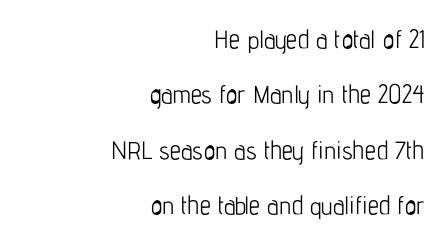
Caption: multi-line text, flush right, ragged left. Is the letter spacing exaggerated? No — it looks like the ordinary default. Rendered with straight, roman letterforms. Check under the words: just untouched page. The characters are drawn with everyday or finer stroke widths.
